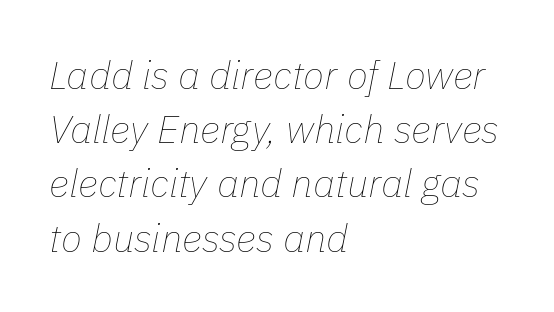
The image shows 39 px thin type, italic (leaning right); set left-aligned, normal line spacing (1.39x), normal letter spacing, not underlined; low stroke contrast and a medium x-height.
